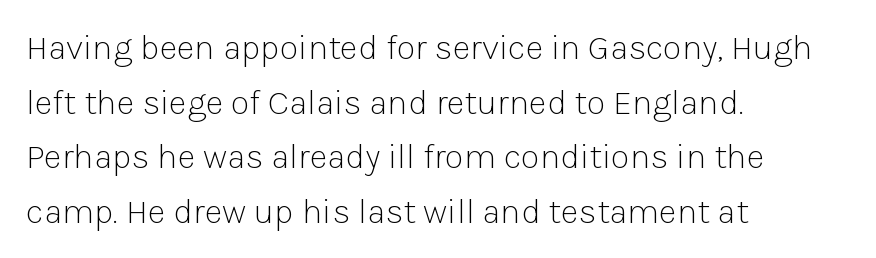
Style check: upright. Grotesque or geometric, the face here clearly has no serifs. Reading down the block, your eye returns to a fixed left position each line. The space between consecutive lines is moderate. Tracking value appears to be zero — textbook default spacing. Check the space under the baseline: it is left empty.
